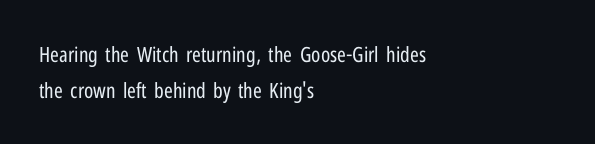
The image shows 21 px text type, upright; set left-aligned, line spacing 1.71x, normal letter spacing, not underlined.
